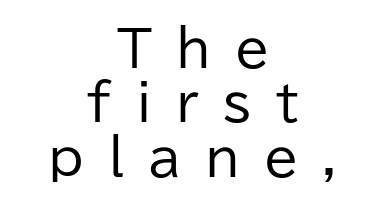
{"serif": "no", "italic": "no", "bold": "no", "weight": "regular", "width": "normal", "stroke_contrast": "low", "x_height": "medium", "monospaced": "no", "underline": "no", "align": "center", "line_spacing": "tight", "line_spacing_ratio": 1.09, "letter_spacing": "wide", "letter_spacing_em": 0.48, "glyph_px": 50}
